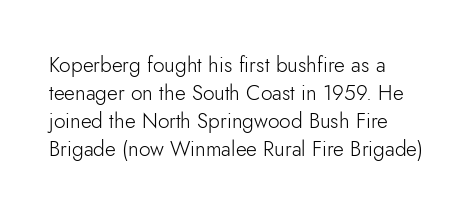
{"italic": "no", "bold": "no", "underline": "no", "align": "left", "line_spacing": "normal", "line_spacing_ratio": 1.33, "letter_spacing": "normal", "letter_spacing_em": 0.0, "glyph_px": 21}
